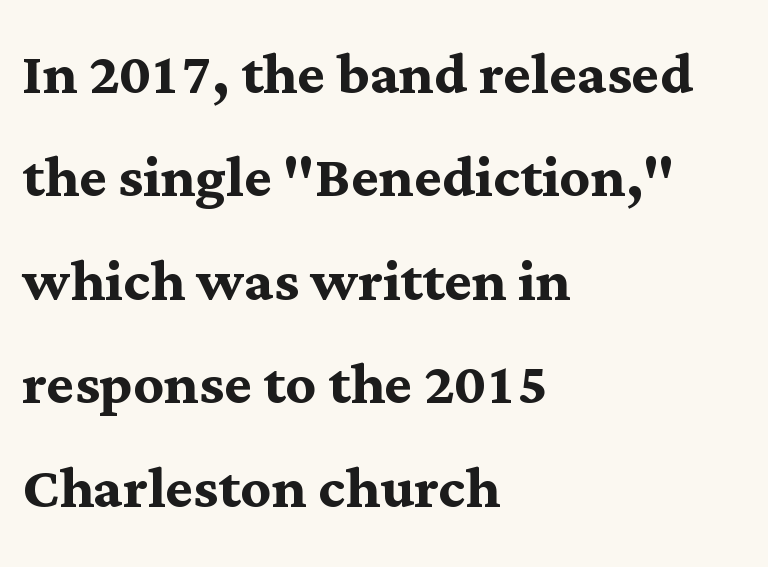
The image shows 75 px semibold serif type, upright; set left-aligned, normal line spacing (1.38x), normal letter spacing, not underlined; medium stroke contrast and a medium x-height.
